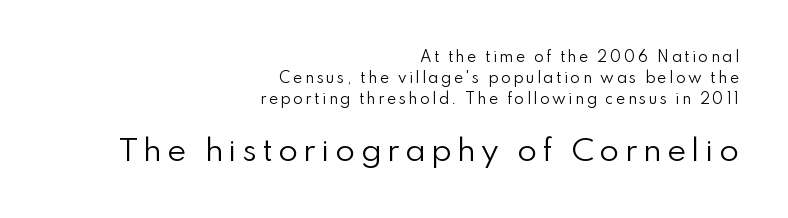
The image shows 29 px regular-weight sans-serif type, upright; set right-aligned, normal line spacing (1.51x), not underlined; the second (bottom) block is 2.07x larger; low stroke contrast and a small x-height.
